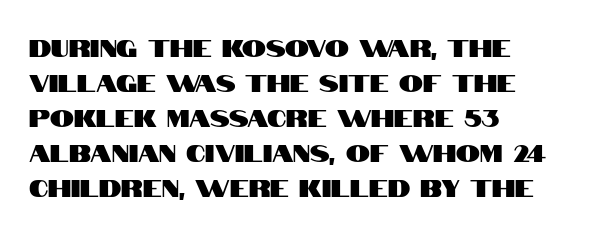
{"italic": "no", "underline": "no", "align": "left", "line_spacing": "normal", "line_spacing_ratio": 1.46, "letter_spacing": "normal", "letter_spacing_em": 0.0, "glyph_px": 24}
